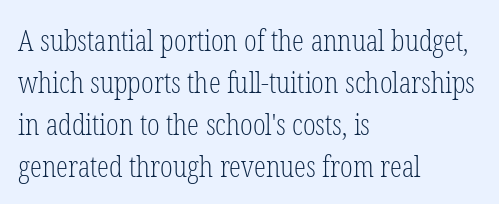
Nothing unusual about the tracking: characters are spaced as the font intends. Is this a fixed-width face? No — the glyphs have proportional, varying widths. This sample uses an upright cut, with every glyph sitting square on the baseline. Weight: regular or lighter. Compared with a centered layout, this one pins lines to the left instead. Line spacing here is normal.
